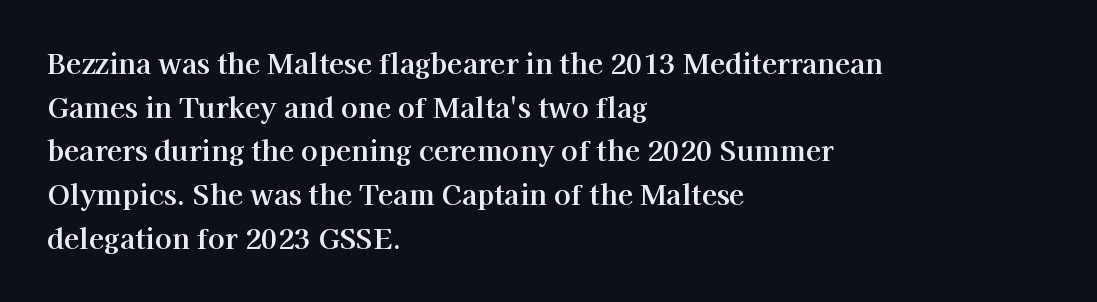
{"serif": "yes", "italic": "no", "width": "normal", "stroke_contrast": "high", "x_height": "medium", "monospaced": "no", "underline": "no", "align": "left", "line_spacing": "normal", "line_spacing_ratio": 1.56, "letter_spacing": "normal", "letter_spacing_em": 0.0, "glyph_px": 28}
